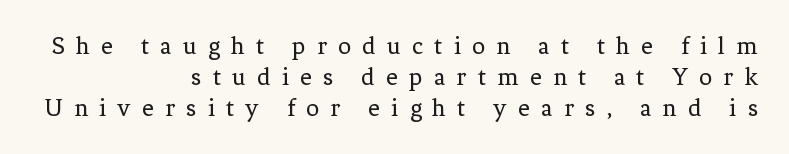
{"italic": "no", "bold": "no", "underline": "no", "align": "right", "line_spacing_ratio": 1.19, "letter_spacing": "wide", "letter_spacing_em": 0.43, "glyph_px": 26}
